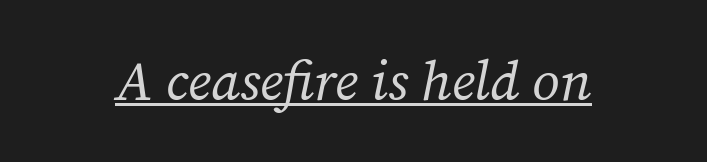
Typographically, this falls in the serif category. In terms of posture, this sample is oblique. Note the varied advance widths — an 'i' is clearly narrower than an 'm'. The sample's only ornament is a line tracing under the words. Weight class: somewhere from thin through regular. Nobody touched the tracking dial on this one.
